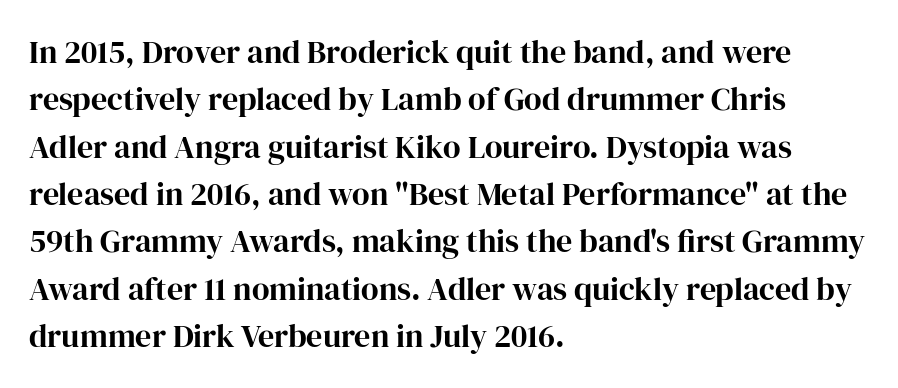
The image shows 32 px bold serif type, upright; set left-aligned, normal line spacing (1.48x), normal letter spacing, not underlined; high stroke contrast and a medium x-height.
